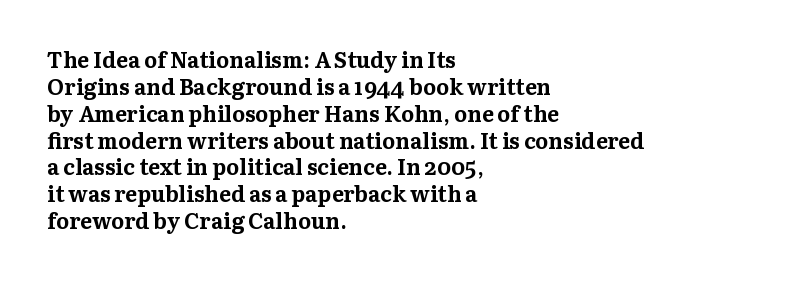
A typesetter would mark this as roman, not italic. What stands out about the letter spacing? Nothing — it is the standard amount. The baseline area is clear. Caption: bold face, heavy strokes.
